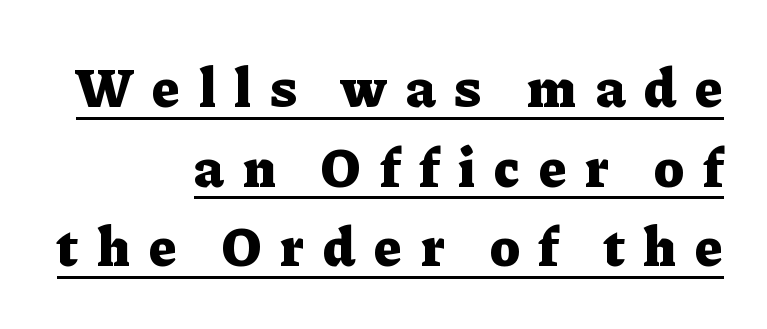
Q: Is the text bold? A: Yes.
Q: Is the text italic (slanted)? A: No, it is upright.
Q: Is the typeface a serif or a sans-serif typeface? A: Serif.
Q: Is the text underlined? A: Yes.
Q: How is the paragraph aligned? A: Right-aligned.
Q: Is the spacing between letters normal or unusually wide? A: Unusually wide.
Q: Is the spacing between lines tight, normal or loose? A: Normal.
Q: Width (condensed, normal, or wide)? A: Normal.
Q: Stroke contrast? A: Low.
Q: x-height? A: Medium.
Q: Monospaced? A: No.
